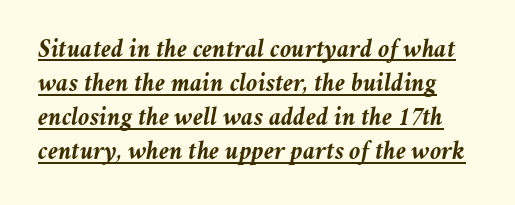
Each word holds together tightly as a unit, with standard inter-letter gaps. Notice how the stems are inclined rather than vertical — that's the hallmark of italics. Interline gaps are of average width in this sample. Decoration check: the copy is underlined. Typesetter's note: full bold, strokes at maximum text heaviness.
